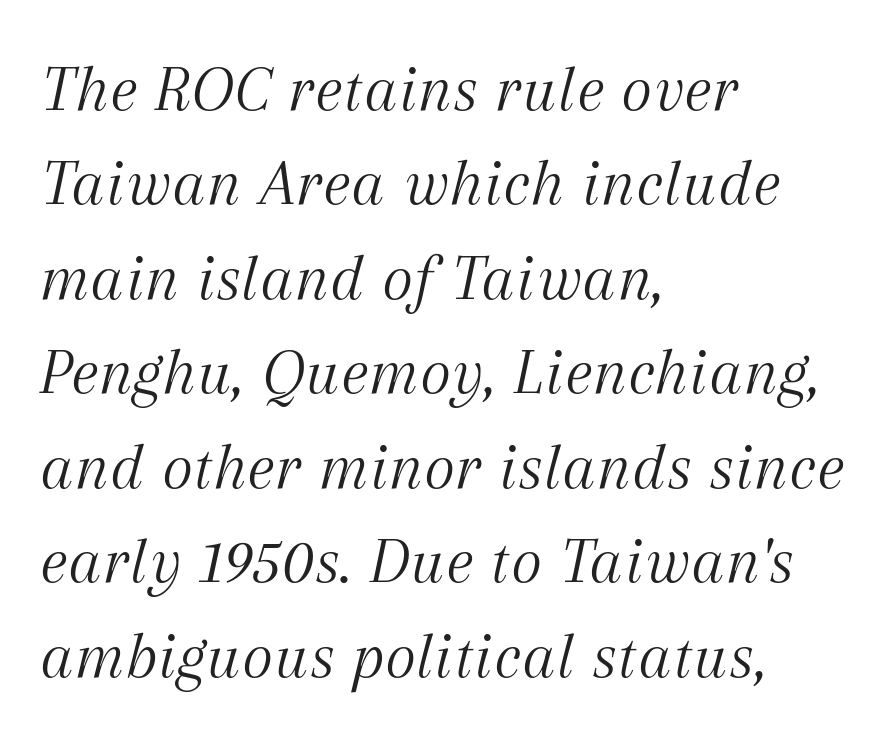
{"serif": "yes", "italic": "yes", "lean": "right", "slant_degrees": 12, "bold": "no", "weight": "light", "width": "normal", "stroke_contrast": "medium", "x_height": "medium", "monospaced": "no", "underline": "no", "align": "left", "line_spacing": "normal", "line_spacing_ratio": 1.41, "letter_spacing": "normal", "letter_spacing_em": 0.0, "glyph_px": 67}
